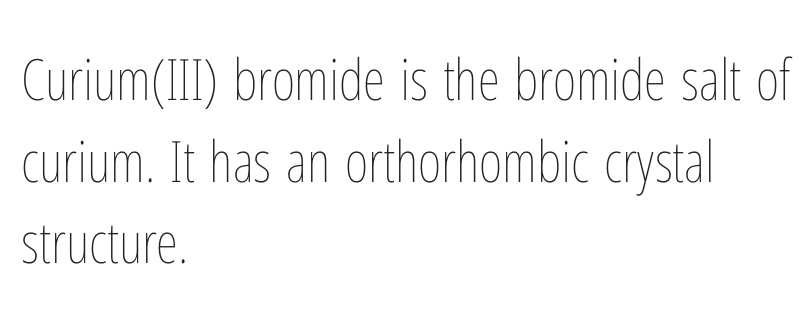
The image shows 57 px thin, condensed type, upright; set left-aligned, normal line spacing (1.43x), normal letter spacing, not underlined; low stroke contrast and a medium x-height.
